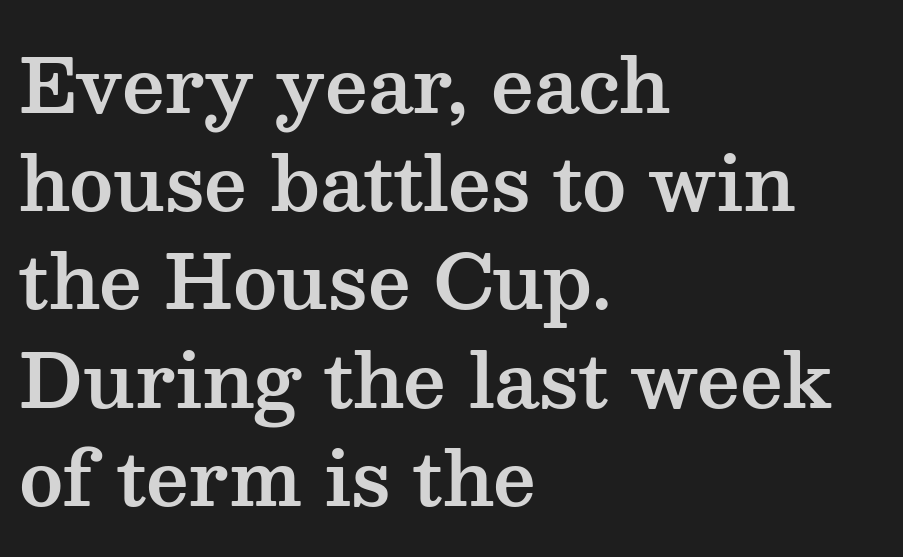
The image shows 75 px wide serif type, upright; set left-aligned, normal line spacing (1.31x), normal letter spacing, not underlined; medium stroke contrast and a medium x-height.
